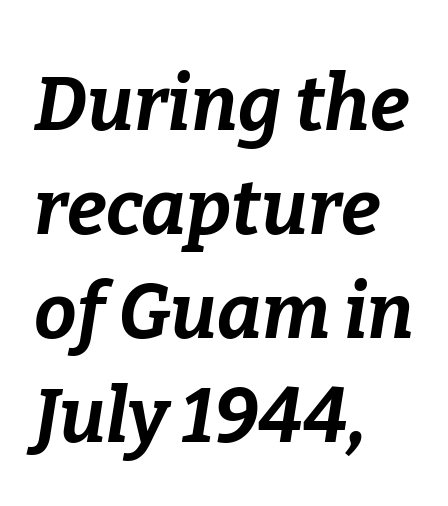
The line-height multiplier appears to be the usual default. A dark, heavy texture on the line: the type is bold. If you drew a line through each stem, it would be angled. Words appear dense and cohesive because spacing is normal. This rendering uses left alignment, leaving the right contour irregular. Glance below the letters and you will spot only blank space.
